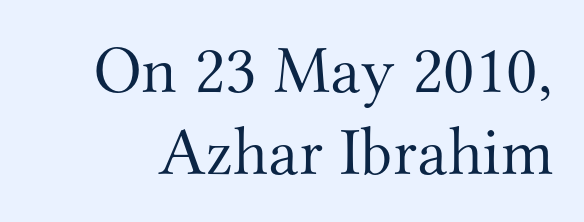
The image shows 68 px light serif type, upright; set line spacing 1.2x, normal letter spacing, not underlined; medium stroke contrast and a small x-height.
